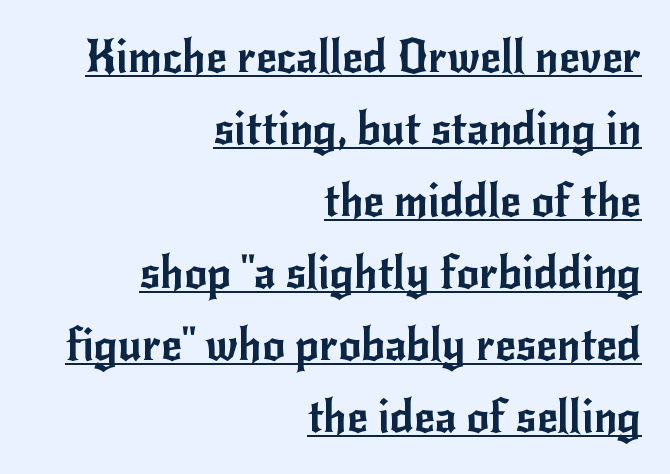
{"serif": "no", "italic": "no", "width": "normal", "stroke_contrast": "low", "x_height": "small", "monospaced": "no", "underline": "yes", "align": "right", "line_spacing": "normal", "line_spacing_ratio": 1.6, "letter_spacing": "normal", "letter_spacing_em": 0.0, "glyph_px": 45}
